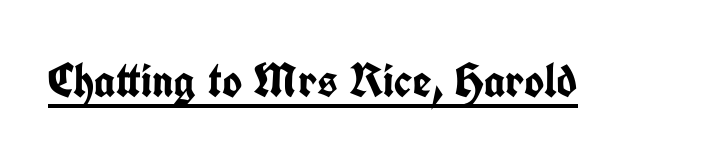
The characters look thick and weighty, a clear bold. The axis of the letterforms is exactly vertical. Notice how a bar underscores the lettering throughout. There is no visible air inserted between adjacent glyphs.
